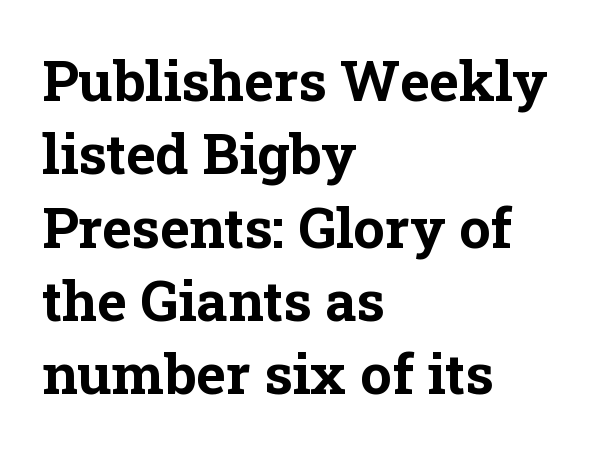
The image shows 56 px bold serif type, upright; set left-aligned, normal line spacing (1.31x), normal letter spacing, not underlined; low stroke contrast and a medium x-height.
